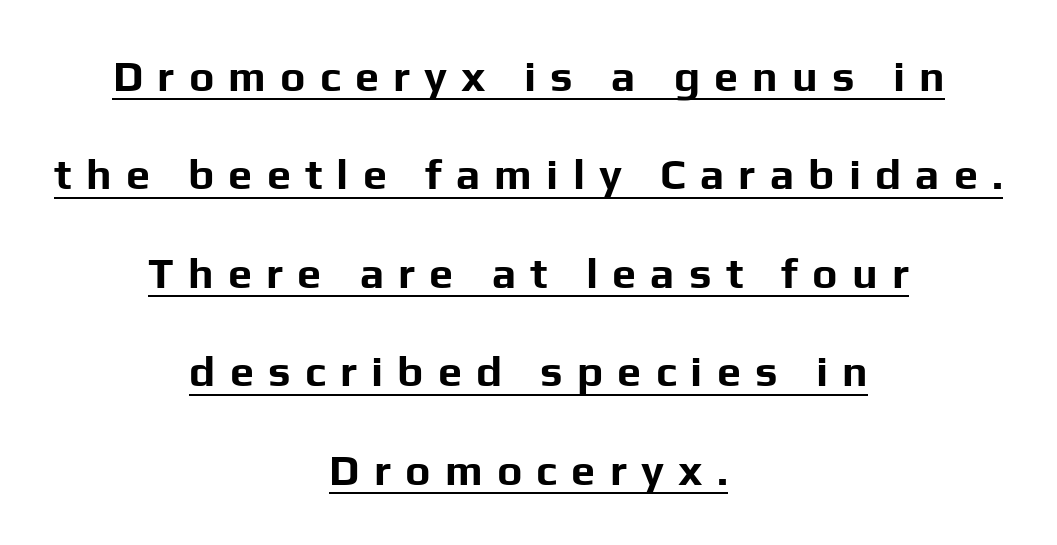
{"serif": "no", "italic": "no", "bold": "yes", "weight": "bold", "width": "normal", "stroke_contrast": "low", "x_height": "medium", "monospaced": "no", "underline": "yes", "align": "center", "line_spacing": "loose", "line_spacing_ratio": 2.29, "letter_spacing": "wide", "letter_spacing_em": 0.33, "glyph_px": 43}
